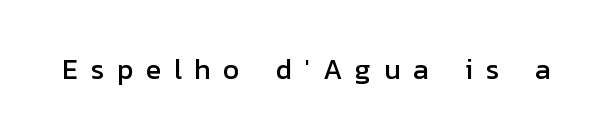
Is the letter spacing exaggerated? Yes — the characters are pushed far apart. This is the regular roman posture of the typeface. Nobody drew a line under any word here. In terms of letterform style, serifs are entirely absent.
